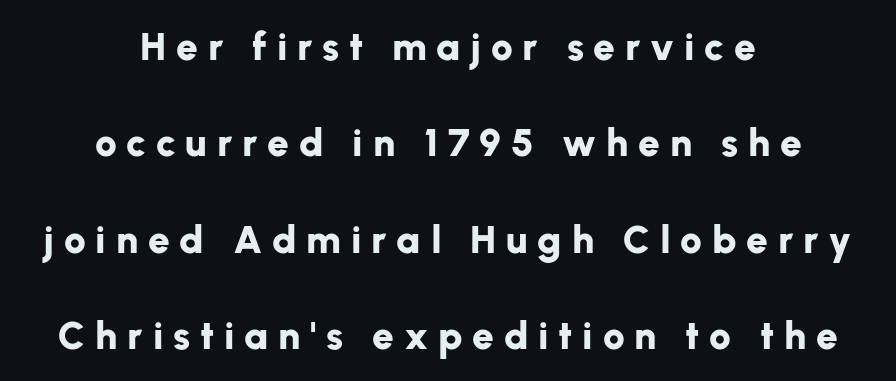
{"serif": "no", "italic": "no", "bold": "yes", "weight": "bold", "width": "normal", "stroke_contrast": "low", "x_height": "medium", "monospaced": "no", "underline": "no", "align": "center", "line_spacing": "loose", "line_spacing_ratio": 2.47, "letter_spacing": "wide", "letter_spacing_em": 0.25, "glyph_px": 39}
